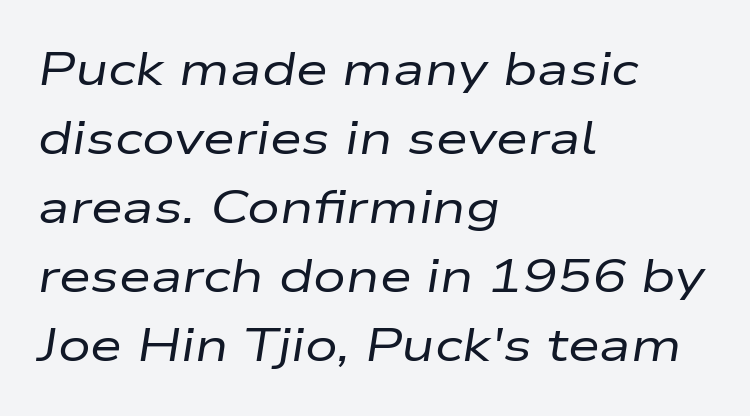
Q: Is the text bold? A: No.
Q: Is the text italic (slanted)? A: Yes, it leans right by about 9 degrees.
Q: Is the text underlined? A: No.
Q: How is the paragraph aligned? A: Left-aligned.
Q: Is the spacing between letters normal or unusually wide? A: Normal.
Q: Is the spacing between lines tight, normal or loose? A: Normal.
Q: Width (condensed, normal, or wide)? A: Wide.
Q: Stroke contrast? A: Low.
Q: x-height? A: Medium.
Q: Monospaced? A: No.
